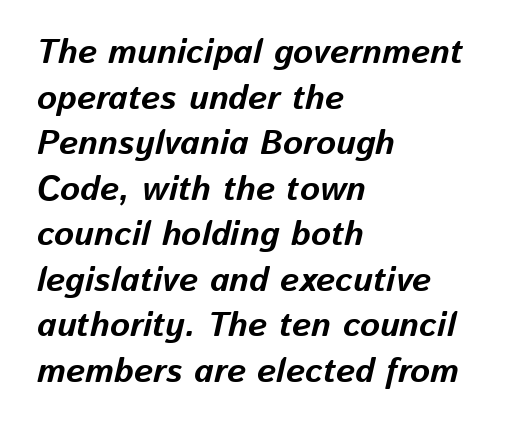
Q: Is the text bold? A: Yes.
Q: Is the text italic (slanted)? A: Yes, it leans right by about 13 degrees.
Q: Is the text underlined? A: No.
Q: How is the paragraph aligned? A: Left-aligned.
Q: Is the spacing between letters normal or unusually wide? A: Normal.
Q: Is the spacing between lines tight, normal or loose? A: Normal.
Q: Width (condensed, normal, or wide)? A: Normal.
Q: Stroke contrast? A: Low.
Q: x-height? A: Medium.
Q: Monospaced? A: No.
